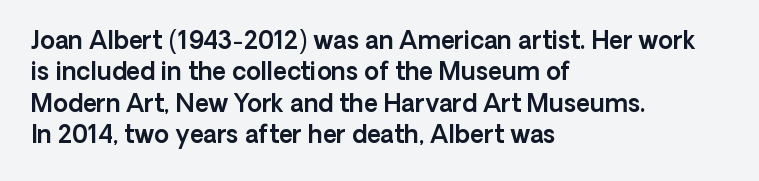
Here the glyphs are tracked normally, forming tight word shapes. Type without underlining. A roman cut, with each character standing at attention. A classic flush-left, rag-right setting is used for this passage.
